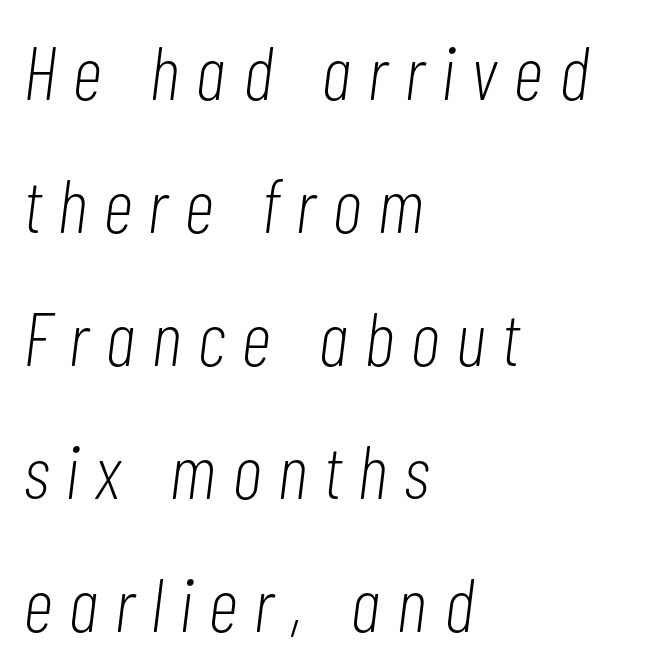
Q: Is the text bold? A: No.
Q: Is the text italic (slanted)? A: Yes, it leans right by about 7 degrees.
Q: Is the text underlined? A: No.
Q: How is the paragraph aligned? A: Left-aligned.
Q: Is the spacing between letters normal or unusually wide? A: Unusually wide.
Q: Width (condensed, normal, or wide)? A: Condensed.
Q: Stroke contrast? A: Low.
Q: x-height? A: Medium.
Q: Monospaced? A: No.
